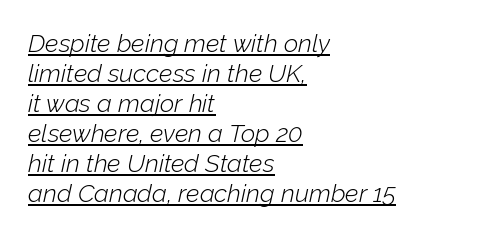
Emphasis-style slanted type is in use. Teacher's note: observe the even left margin — that is flush-left alignment. Notice how a bar underscores the lettering throughout. Weight class: somewhere from thin through regular. How are the letters spaced? Ordinarily, with no added tracking.
